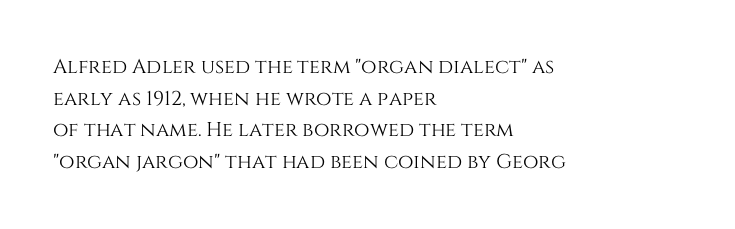
Q: Is the text italic (slanted)? A: No, it is upright.
Q: Is the text underlined? A: No.
Q: How is the paragraph aligned? A: Left-aligned.
Q: Is the spacing between letters normal or unusually wide? A: Normal.
Q: Is the spacing between lines tight, normal or loose? A: Normal.
